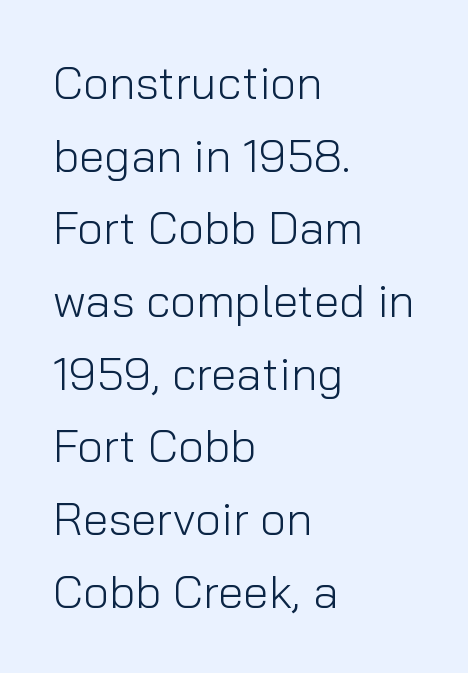
{"serif": "no", "italic": "no", "bold": "no", "weight": "light", "width": "normal", "stroke_contrast": "low", "x_height": "medium", "monospaced": "no", "underline": "no", "align": "left", "line_spacing": "normal", "line_spacing_ratio": 1.58, "letter_spacing": "normal", "letter_spacing_em": 0.0, "glyph_px": 46}
